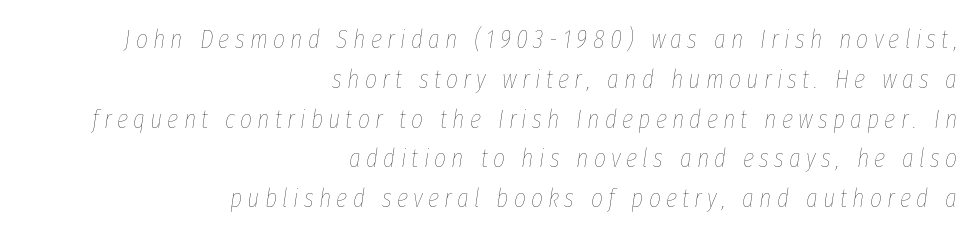
The foot of each line stays bare and open. The line-height multiplier appears to be the usual default. This sample uses expanded letter spacing, leaving extra air between glyphs. If you drew a line through each stem, it would be angled. Bold? No — there's no thickening of the strokes. Line ends are locked; line starts wander.
